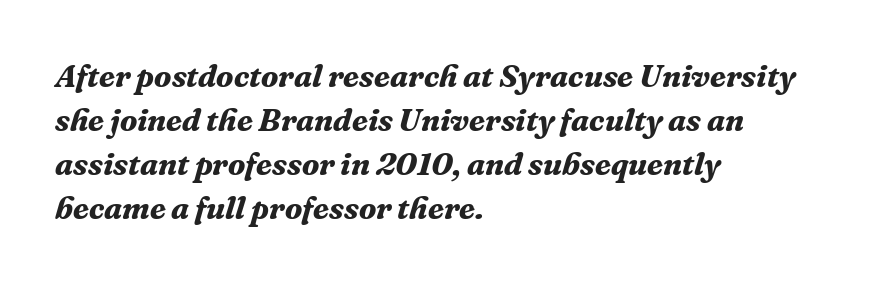
The image shows 32 px bold serif type, italic (leaning right); set left-aligned, normal line spacing (1.38x), normal letter spacing, not underlined; medium stroke contrast and a medium x-height.
